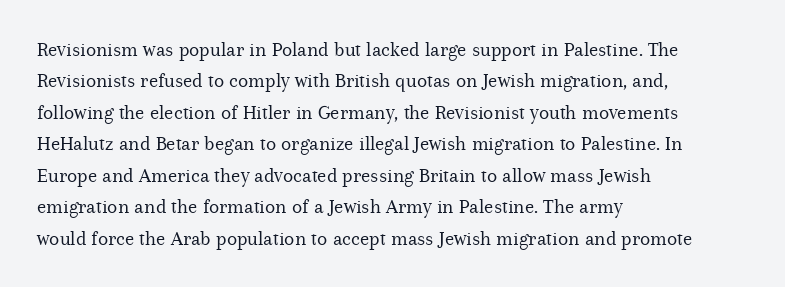
The image shows 21 px text type, upright; set left-aligned, normal line spacing (1.5x), normal letter spacing, not underlined.
